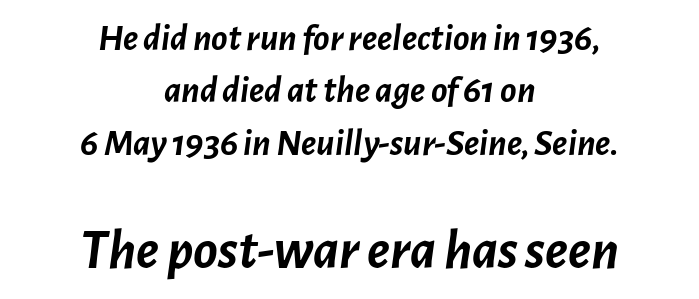
Q: Is the text bold? A: Yes.
Q: Is the text italic (slanted)? A: Yes, it leans right by about 7 degrees.
Q: Is the text underlined? A: No.
Q: How is the paragraph aligned? A: Centered.
Q: Is the spacing between letters normal or unusually wide? A: Normal.
Q: Is the spacing between lines tight, normal or loose? A: Normal.
Q: Which block of text is set in a larger size, the first (top) or the second (bottom)? A: The second (bottom) one.
Q: Width (condensed, normal, or wide)? A: Normal.
Q: Stroke contrast? A: Low.
Q: x-height? A: Medium.
Q: Monospaced? A: No.
